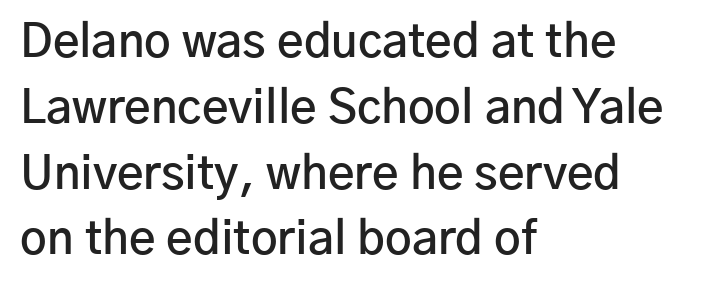
Every stem runs plumb, perpendicular to the baseline. No word sits above an underline. The rendering keeps characters at their native spacing. Stems and bowls a touch heavier than normal — semibold. Line beginnings align vertically; line endings do not.
